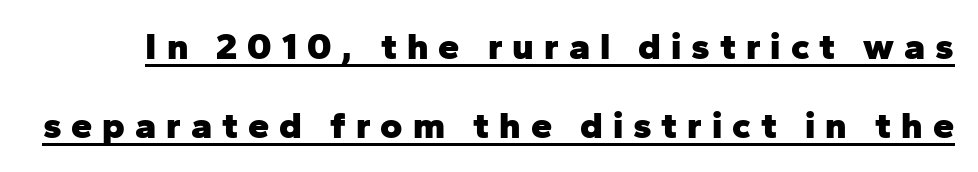
{"serif": "no", "italic": "no", "bold": "yes", "weight": "heavy", "width": "normal", "stroke_contrast": "low", "x_height": "medium", "monospaced": "no", "underline": "yes", "line_spacing": "loose", "line_spacing_ratio": 2.07, "letter_spacing": "wide", "letter_spacing_em": 0.26, "glyph_px": 38}
